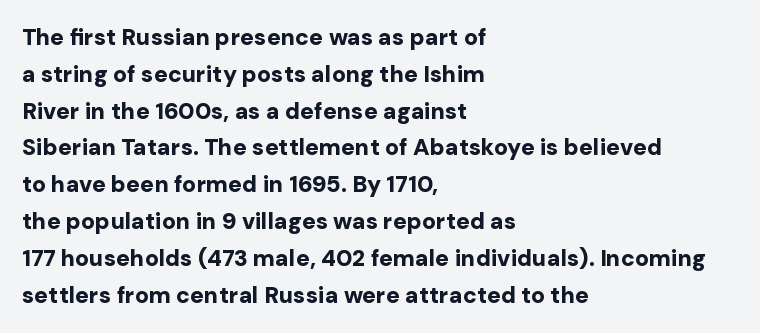
The passage shown stacks its lines at a standard gap. The rag falls on the right side of this text block. Nope, not italic — everything's standing straight. Rule under the text: the space is simply empty. The face used here is rendered with its standard letterfit.
